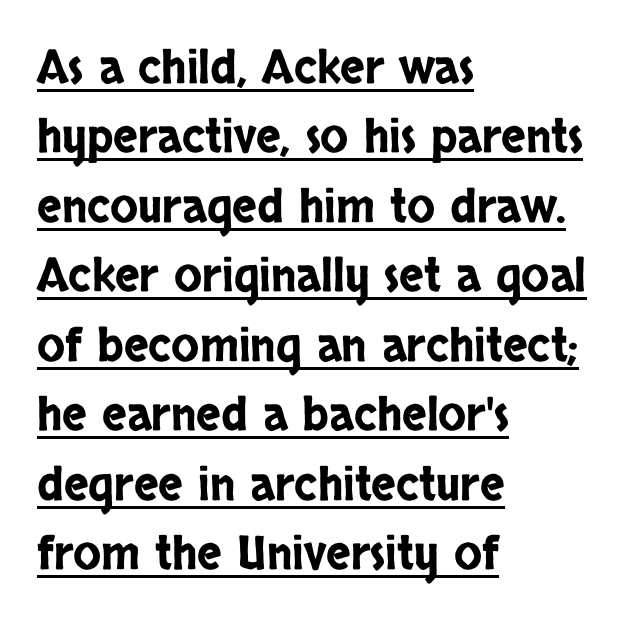
The image shows 46 px condensed sans-serif type, upright; set left-aligned, normal line spacing (1.51x), normal letter spacing, underlined; low stroke contrast and a large x-height.
